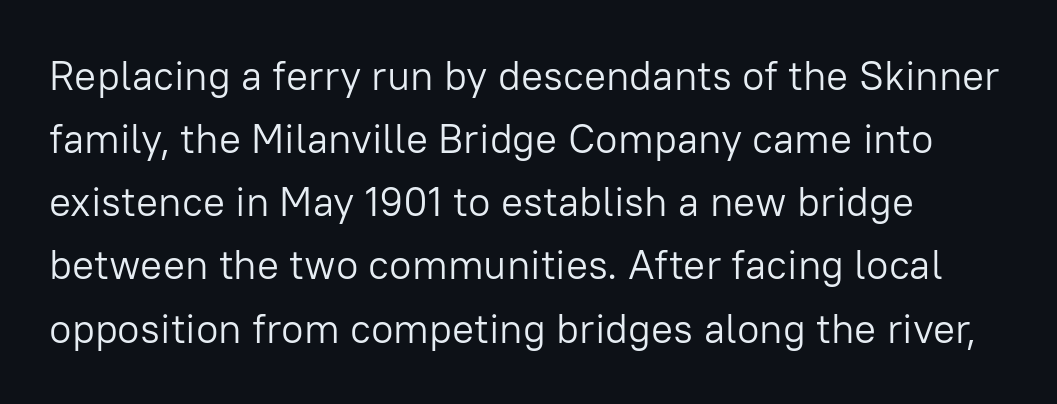
Q: Is the text bold? A: No.
Q: Is the text italic (slanted)? A: No, it is upright.
Q: Is the typeface a serif or a sans-serif typeface? A: Sans-serif.
Q: Is the text underlined? A: No.
Q: Is the spacing between letters normal or unusually wide? A: Normal.
Q: Is the spacing between lines tight, normal or loose? A: Normal.
Q: Width (condensed, normal, or wide)? A: Normal.
Q: Stroke contrast? A: Low.
Q: x-height? A: Medium.
Q: Monospaced? A: No.
